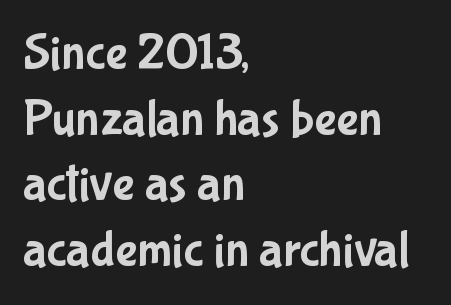
{"serif": "no", "italic": "no", "width": "condensed", "stroke_contrast": "low", "x_height": "medium", "monospaced": "no", "underline": "no", "align": "left", "line_spacing": "normal", "line_spacing_ratio": 1.26, "letter_spacing": "normal", "letter_spacing_em": 0.0, "glyph_px": 52}
